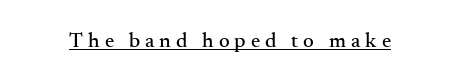
{"italic": "no", "underline": "yes", "letter_spacing": "wide", "letter_spacing_em": 0.24, "glyph_px": 21}
